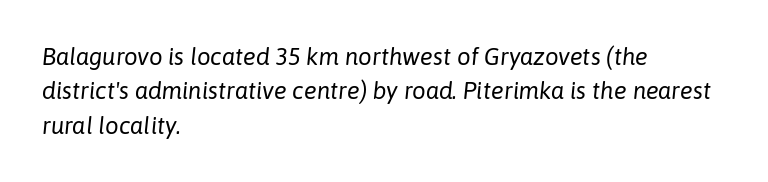
The image shows 24 px text type, italic (leaning right); set left-aligned, normal line spacing (1.43x), normal letter spacing, not underlined.
